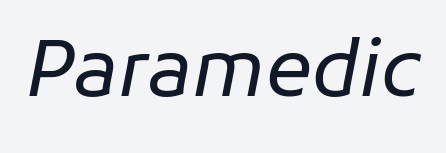
{"italic": "yes", "lean": "right", "slant_degrees": 11, "bold": "no", "weight": "regular", "width": "normal", "stroke_contrast": "low", "x_height": "medium", "monospaced": "no", "underline": "no", "letter_spacing": "normal", "letter_spacing_em": 0.0, "glyph_px": 77}
